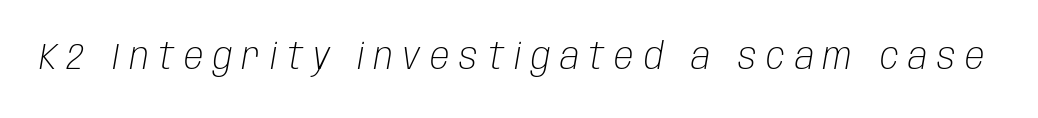
Q: Is the text bold? A: No.
Q: Is the text italic (slanted)? A: Yes, it leans right by about 10 degrees.
Q: Is the text underlined? A: No.
Q: Is the spacing between letters normal or unusually wide? A: Unusually wide.
Q: Width (condensed, normal, or wide)? A: Condensed.
Q: Stroke contrast? A: Low.
Q: x-height? A: Large.
Q: Monospaced? A: No.
